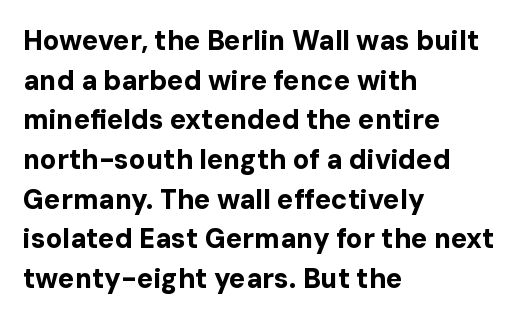
The glyphs are unaccompanied by any horizontal stroke below them. The characters look thick and weighty, a clear bold. Horizontally, the lines are justified to the leading edge only. Successive baselines arrive at the customary interval. Ordinary non-slanted type is in use.
